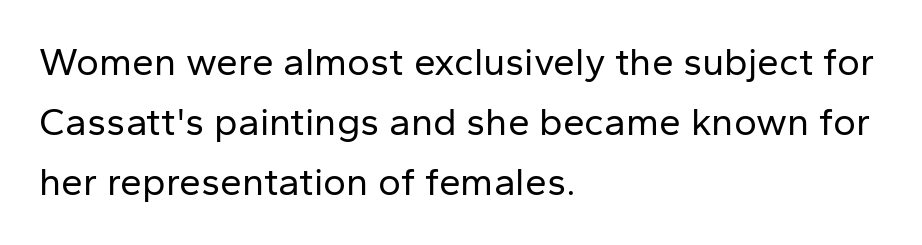
{"serif": "no", "italic": "no", "bold": "no", "weight": "regular", "width": "normal", "stroke_contrast": "low", "x_height": "medium", "monospaced": "no", "underline": "no", "align": "left", "line_spacing": "normal", "line_spacing_ratio": 1.54, "letter_spacing": "normal", "letter_spacing_em": 0.0, "glyph_px": 39}
